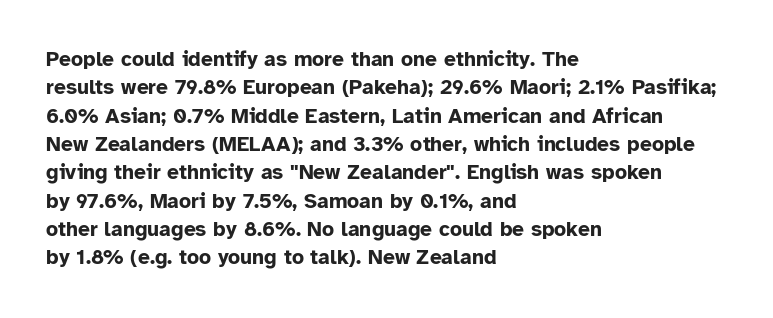
Q: Is the text bold? A: Yes.
Q: Is the text italic (slanted)? A: No, it is upright.
Q: Is the text underlined? A: No.
Q: How is the paragraph aligned? A: Left-aligned.
Q: Is the spacing between letters normal or unusually wide? A: Normal.
Q: Is the spacing between lines tight, normal or loose? A: Normal.
